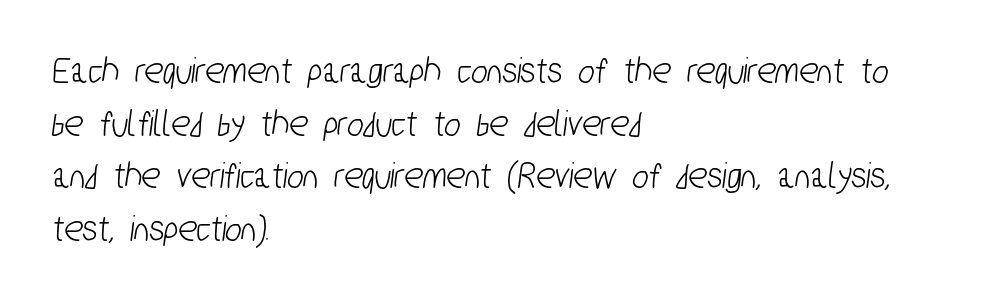
Q: Is the typeface a serif or a sans-serif typeface? A: Sans-serif.
Q: Is the text underlined? A: No.
Q: How is the paragraph aligned? A: Left-aligned.
Q: Is the spacing between letters normal or unusually wide? A: Normal.
Q: Is the spacing between lines tight, normal or loose? A: Normal.
Q: Width (condensed, normal, or wide)? A: Condensed.
Q: Stroke contrast? A: Low.
Q: x-height? A: Medium.
Q: Monospaced? A: No.
